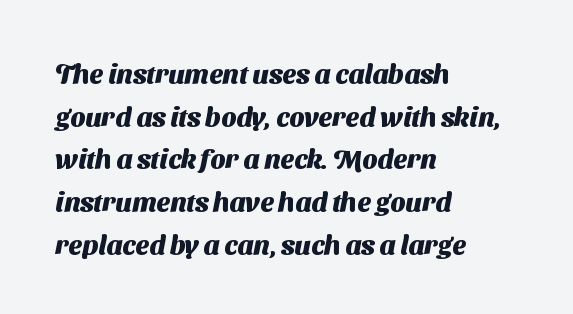
Q: Is the text bold? A: Yes.
Q: Is the text underlined? A: No.
Q: How is the paragraph aligned? A: Left-aligned.
Q: Is the spacing between letters normal or unusually wide? A: Normal.
Q: Is the spacing between lines tight, normal or loose? A: Normal.
